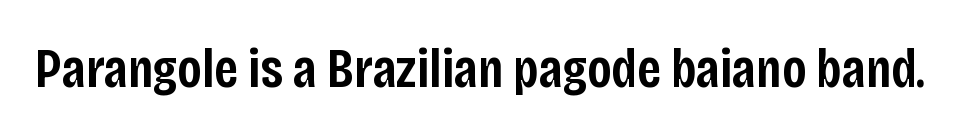
{"serif": "no", "italic": "no", "bold": "semi", "weight": "semibold", "width": "condensed", "stroke_contrast": "low", "x_height": "large", "monospaced": "no", "underline": "no", "letter_spacing": "normal", "letter_spacing_em": 0.0, "glyph_px": 55}
